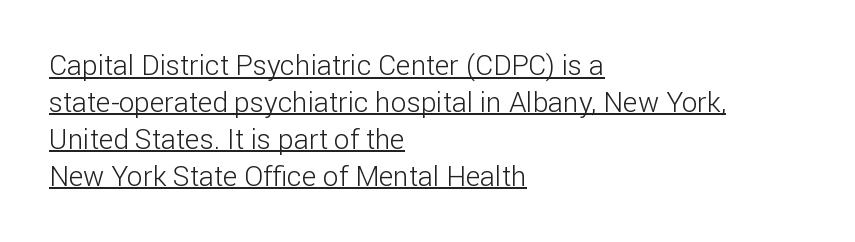
There is no visible air inserted between adjacent glyphs. The strokes are not fattened; the text isn't bold. Every word sits above its own underline. Spacing verdict: proportional, widths tailored to each character. Posture: vertical. This rendering employs a face without finishing strokes, i.e., a sans-serif.
